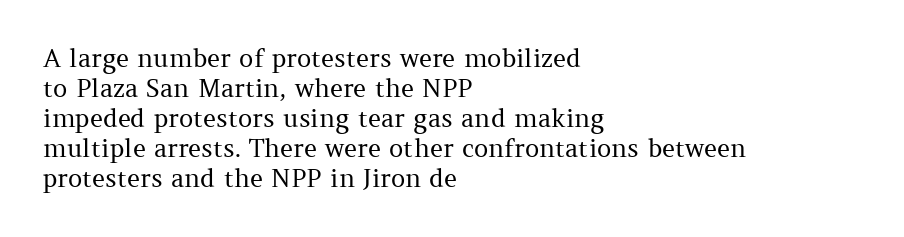
{"italic": "no", "bold": "no", "underline": "no", "align": "left", "line_spacing_ratio": 1.2, "letter_spacing": "normal", "letter_spacing_em": 0.0, "glyph_px": 25}
